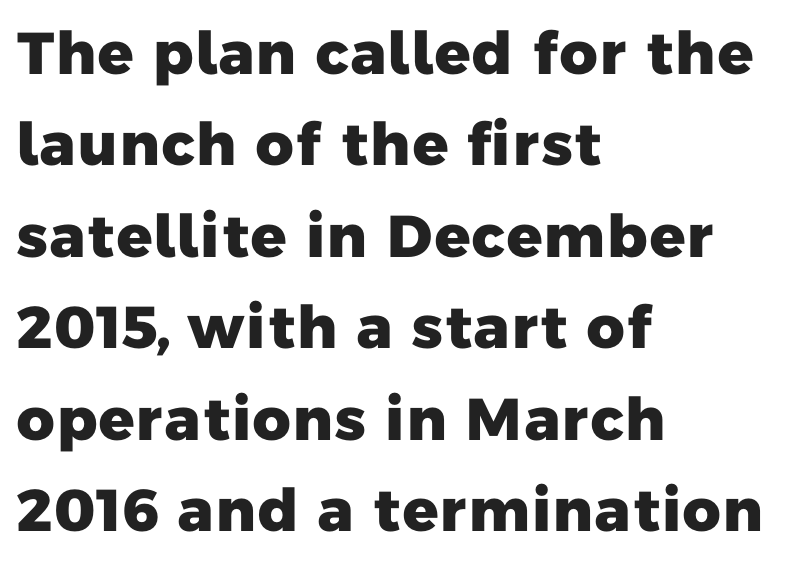
{"serif": "no", "bold": "yes", "weight": "heavy", "width": "normal", "stroke_contrast": "low", "x_height": "medium", "monospaced": "no", "underline": "no", "align": "left", "line_spacing": "normal", "line_spacing_ratio": 1.55, "letter_spacing": "normal", "letter_spacing_em": 0.0, "glyph_px": 59}
